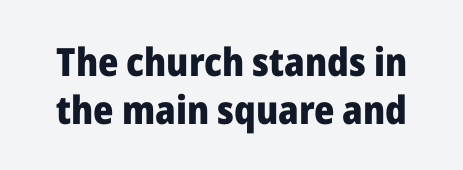
Q: Is the text bold? A: Yes.
Q: Is the text italic (slanted)? A: No, it is upright.
Q: Is the typeface a serif or a sans-serif typeface? A: Sans-serif.
Q: Is the text underlined? A: No.
Q: Is the spacing between letters normal or unusually wide? A: Normal.
Q: Width (condensed, normal, or wide)? A: Normal.
Q: Stroke contrast? A: Low.
Q: x-height? A: Medium.
Q: Monospaced? A: No.
